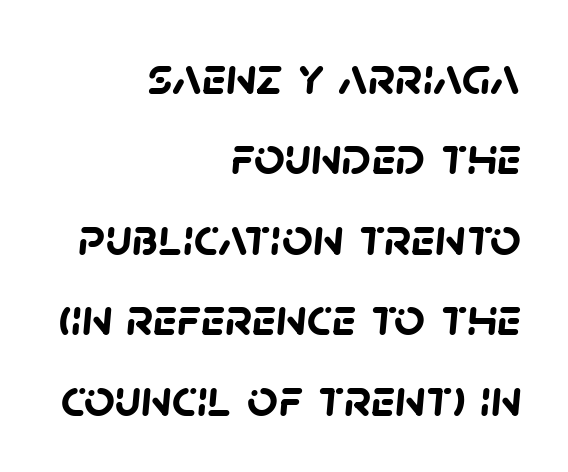
The image shows 54 px semibold sans-serif type; set right-aligned, normal line spacing (1.49x), normal letter spacing, not underlined; low stroke contrast and a large x-height.
